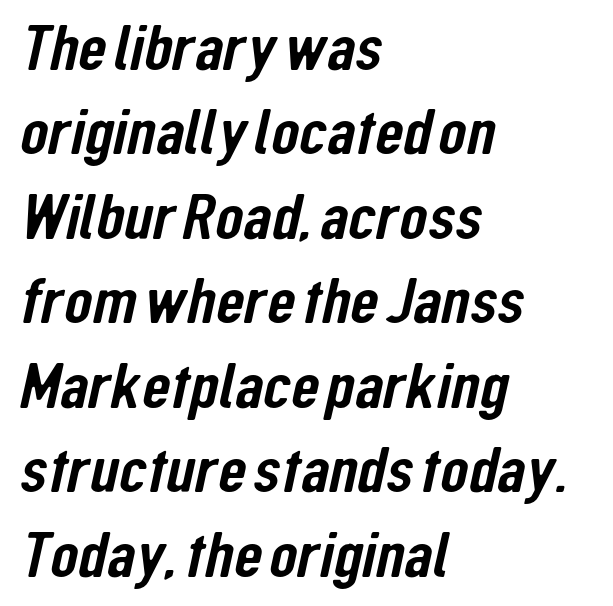
Q: Is the typeface a serif or a sans-serif typeface? A: Sans-serif.
Q: Is the text underlined? A: No.
Q: How is the paragraph aligned? A: Left-aligned.
Q: Is the spacing between letters normal or unusually wide? A: Normal.
Q: Is the spacing between lines tight, normal or loose? A: Normal.
Q: Width (condensed, normal, or wide)? A: Condensed.
Q: Stroke contrast? A: Low.
Q: x-height? A: Medium.
Q: Monospaced? A: No.
